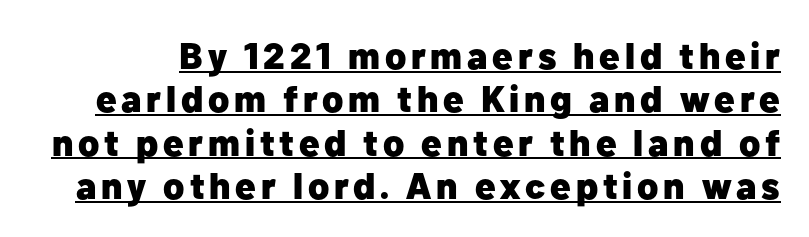
Q: Is the text bold? A: Yes.
Q: Is the text italic (slanted)? A: No, it is upright.
Q: Is the typeface a serif or a sans-serif typeface? A: Sans-serif.
Q: Is the text underlined? A: Yes.
Q: Width (condensed, normal, or wide)? A: Normal.
Q: Stroke contrast? A: Low.
Q: x-height? A: Medium.
Q: Monospaced? A: No.
